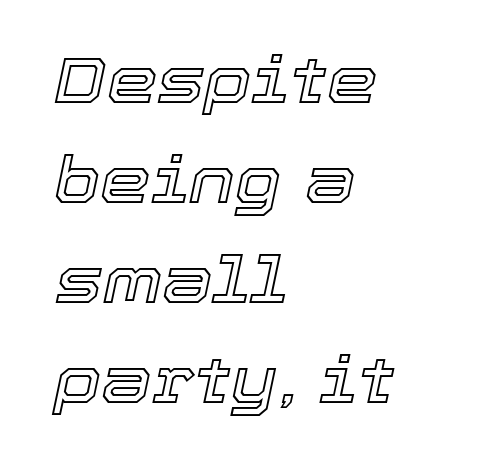
In CSS terms this would be text-align: left. The space between consecutive lines is moderate. Compared with typical body copy, the letter spacing here is the same. The letters advance in unequal steps, a hallmark of proportional type. The passage shown is not underscored anywhere. There's an unmistakable incline to the writing here.
